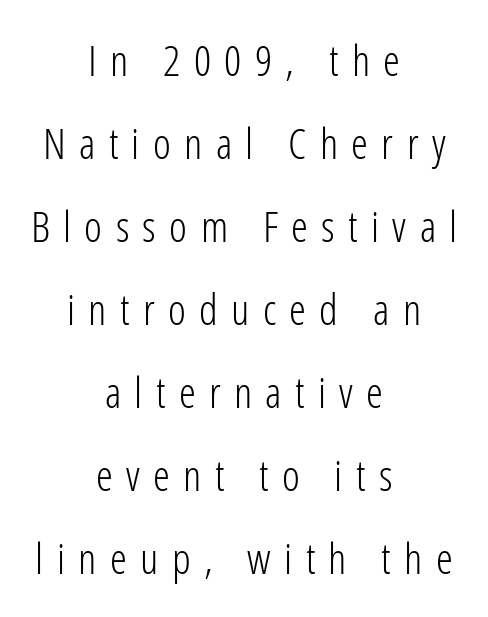
The image shows 43 px light, condensed sans-serif type, upright; set centered, loose line spacing (1.93x), unusually wide letter spacing (+0.31 em), not underlined; low stroke contrast and a medium x-height.
